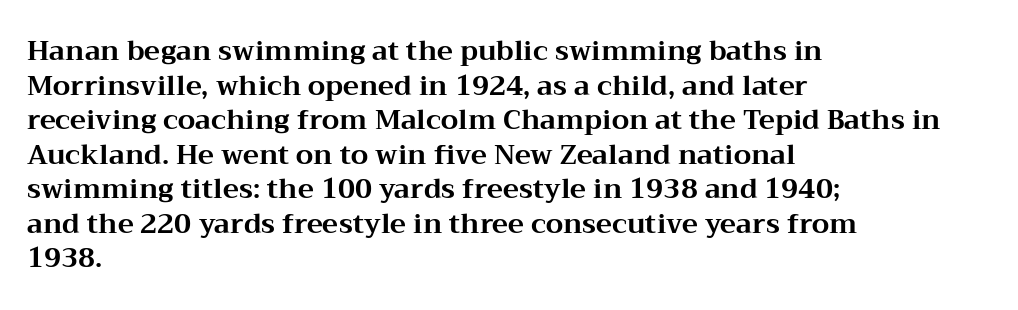
{"italic": "no", "bold": "yes", "underline": "no", "align": "left", "line_spacing": "normal", "line_spacing_ratio": 1.28, "letter_spacing": "normal", "letter_spacing_em": 0.0, "glyph_px": 27}
